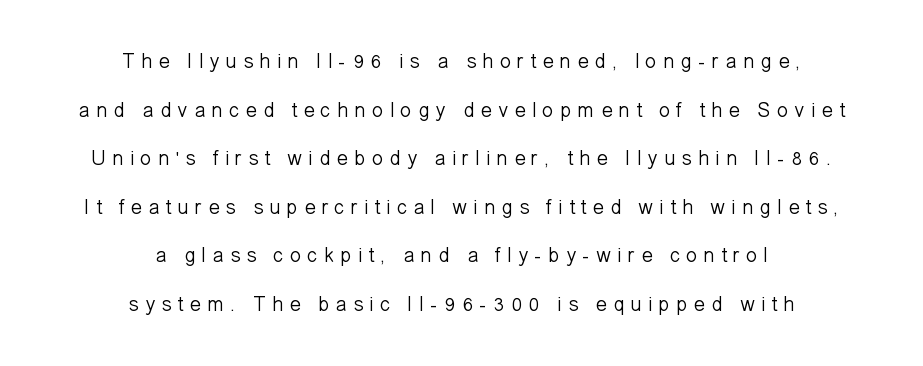
Posture: vertical. Caption: multi-line text, centered on the measure. Underline: absent. Notice the wide empty band between every row — that's loose leading. Caption: expanded tracking, letters set apart.
